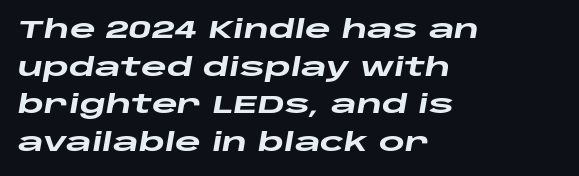
Caption: standard tracking, unaltered. These lines were composed using italics. Is there much room between lines? A standard amount, neither cramped nor airy. In CSS terms this would be text-align: left. Clear beneath every line of the passage.
